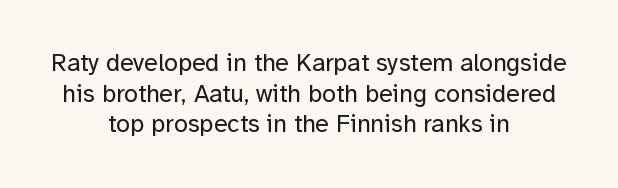
{"italic": "no", "bold": "no", "underline": "no", "align": "center", "line_spacing_ratio": 1.23, "letter_spacing": "normal", "letter_spacing_em": 0.0, "glyph_px": 25}
